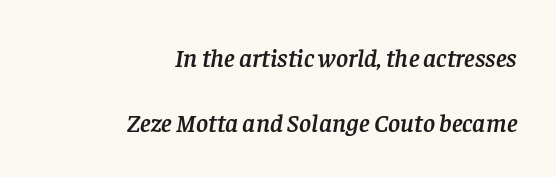
If you drew a line through each stem, it would be angled. The space beneath each line is pristine and unruled. You could call the tracking neutral — neither tight nor loose. Short and long lines alike share a common ending point at right.
